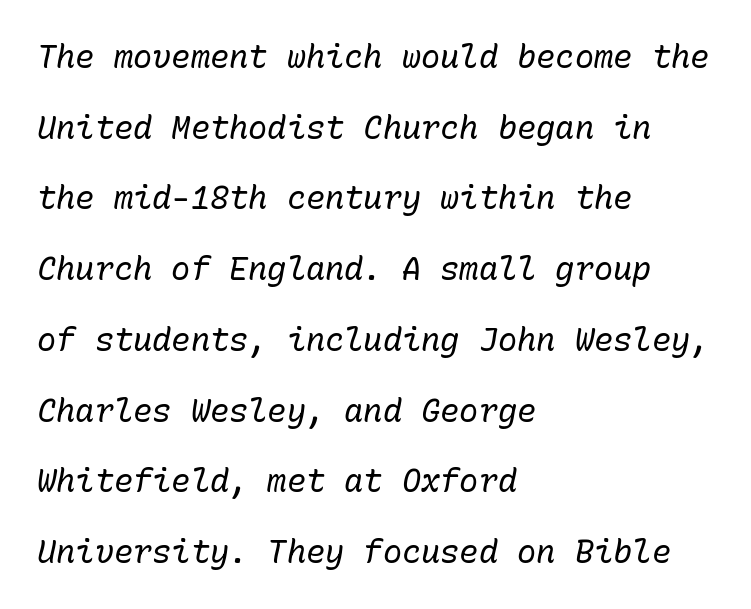
The image shows 32 px regular-weight type, italic (leaning right), monospaced; set left-aligned, loose line spacing (2.21x), normal letter spacing, not underlined; low stroke contrast and a medium x-height.
